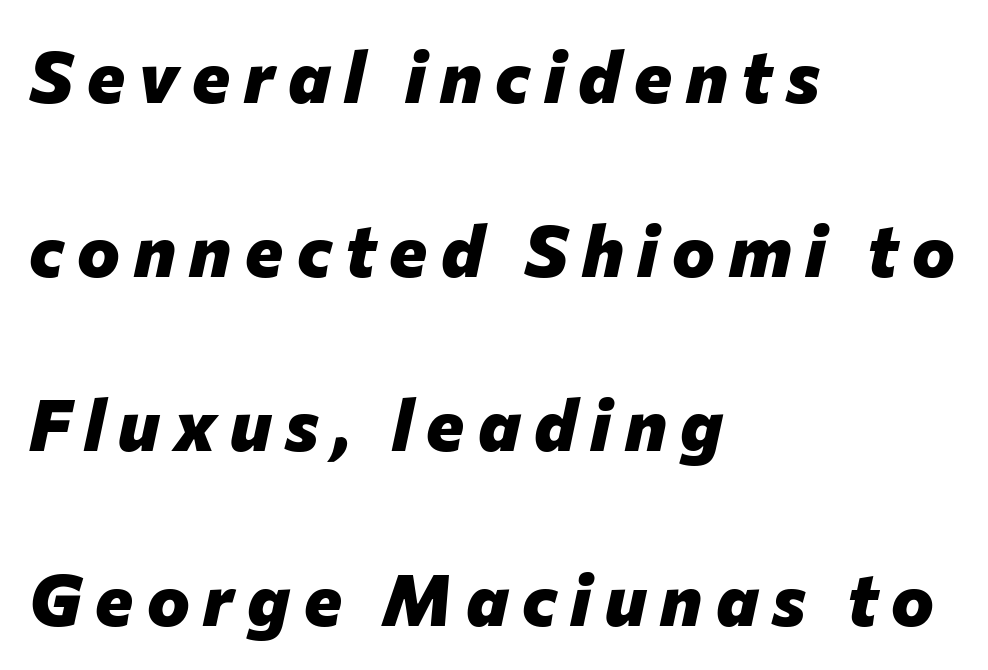
The image shows 72 px heavy type, italic (leaning right); set left-aligned, loose line spacing (2.42x), not underlined; low stroke contrast and a medium x-height.
